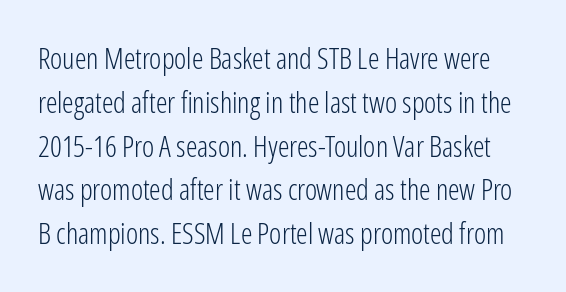
The image shows 29 px light, condensed sans-serif type, upright; set normal line spacing (1.51x), normal letter spacing, not underlined; low stroke contrast and a medium x-height.
